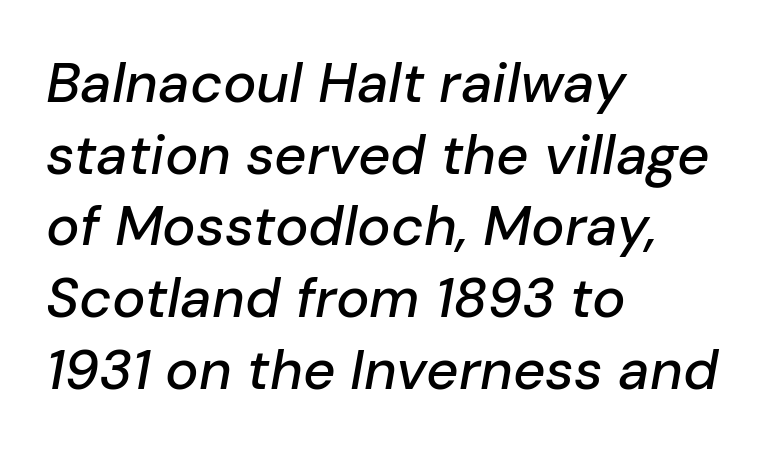
The image shows 56 px text type, italic (leaning right); set left-aligned, normal line spacing (1.28x), normal letter spacing, not underlined; low stroke contrast and a medium x-height.
